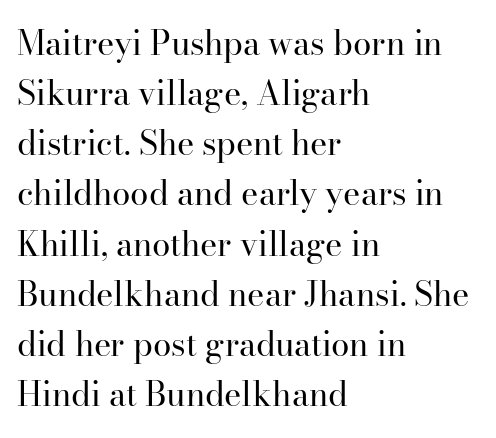
{"serif": "yes", "italic": "no", "bold": "no", "weight": "regular", "width": "normal", "stroke_contrast": "high", "x_height": "small", "monospaced": "no", "underline": "no", "align": "left", "line_spacing": "normal", "line_spacing_ratio": 1.52, "letter_spacing": "normal", "letter_spacing_em": 0.0, "glyph_px": 33}
